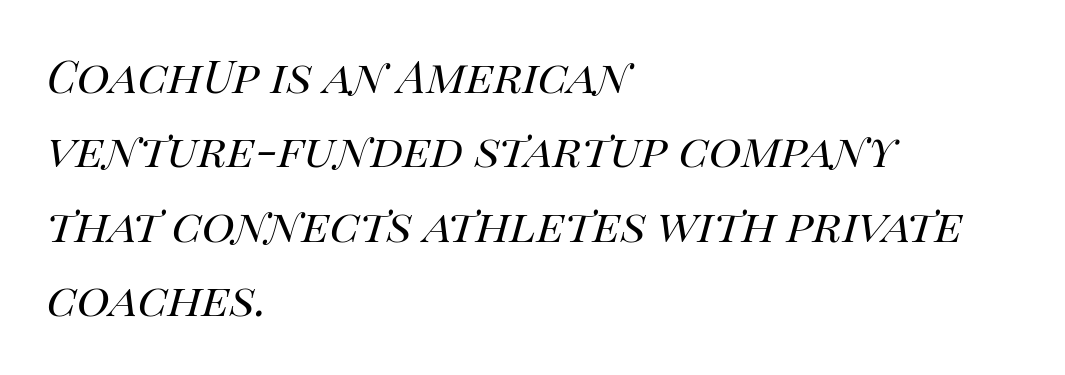
Style check: oblique. Only glyphs here, with clear space below each row. The rendering uses natural spacing where letterforms have individual widths. How would I describe the line gaps? Plain and ordinary. Which margin do the lines hug? The left one — the right edge is uneven. The tracking reads as untouched default to a designer's eye.
